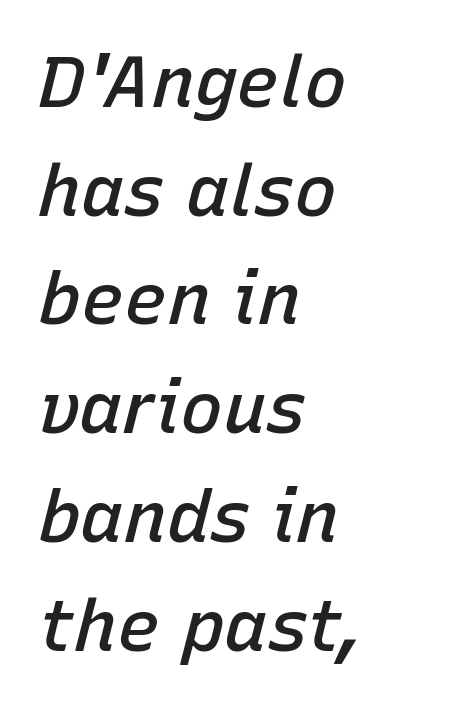
The text carries the slant typical of an italic or oblique font. Students, note that the glyphs here touch the page at normal intervals. The face used here is proportionally spaced, like ordinary book or web type. Compared with a centered layout, this one pins lines to the left instead. Each new line begins a customary step beneath the previous one. Words float on clear page, feet unadorned.
